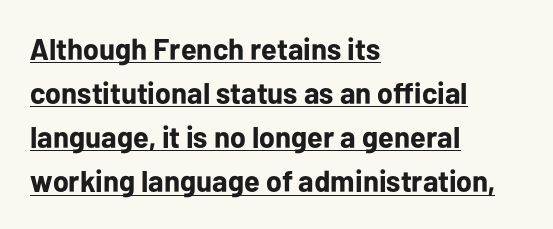
Character widths vary here, with narrow letters taking less room than wide ones. Examine the stroke ends and you'll find no serifs. Honestly, the row spacing looks completely unremarkable. Nothing unusual about the tracking: characters are spaced as the font intends. Short and long lines alike share a common starting point at left. A typesetter would mark this as roman, not italic.
